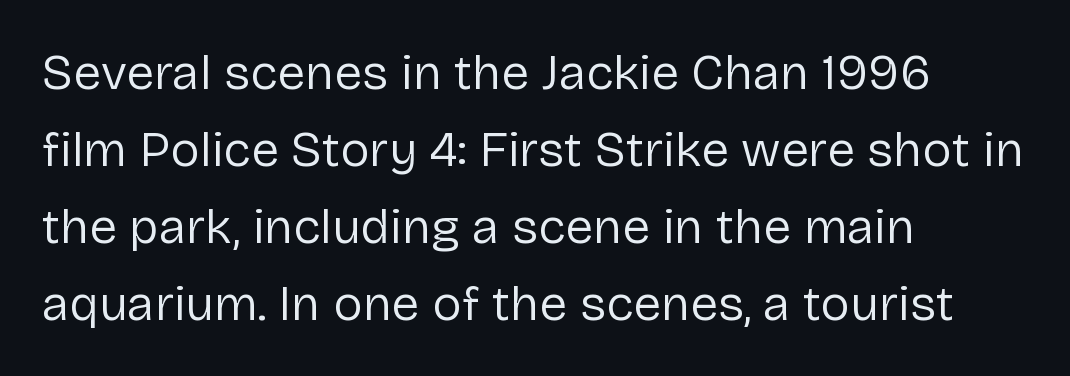
The image shows 50 px regular-weight sans-serif type, upright; set left-aligned, normal line spacing (1.54x), normal letter spacing, not underlined; low stroke contrast and a medium x-height.
